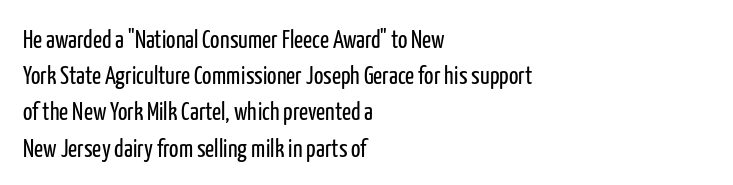
Q: Is the text bold? A: No.
Q: Is the text italic (slanted)? A: No, it is upright.
Q: Is the text underlined? A: No.
Q: How is the paragraph aligned? A: Left-aligned.
Q: Is the spacing between letters normal or unusually wide? A: Normal.
Q: Is the spacing between lines tight, normal or loose? A: Normal.
